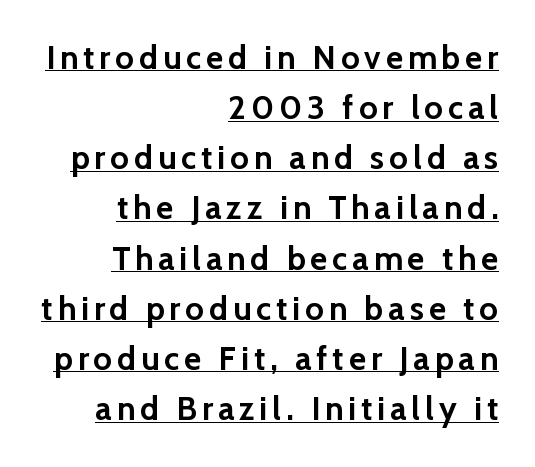
{"serif": "no", "italic": "no", "bold": "yes", "weight": "semibold", "width": "normal", "stroke_contrast": "low", "x_height": "medium", "monospaced": "no", "underline": "yes", "align": "right", "line_spacing": "normal", "line_spacing_ratio": 1.52, "glyph_px": 33}
